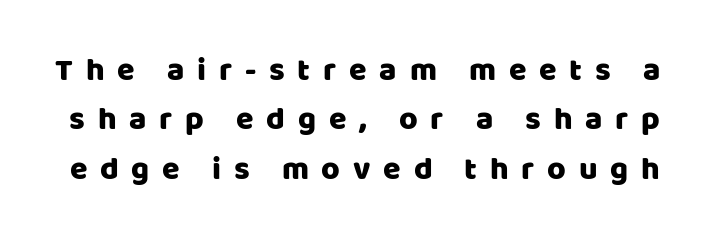
Note the varied advance widths — an 'i' is clearly narrower than an 'm'. The vertical gap from one line to the next is medium. Are there feet on the stems? There aren't — it's a sans. Unlike italic type, these characters show no tilt at all. Quick note: underline off. The type is letterspaced generously, with wide tracking.
